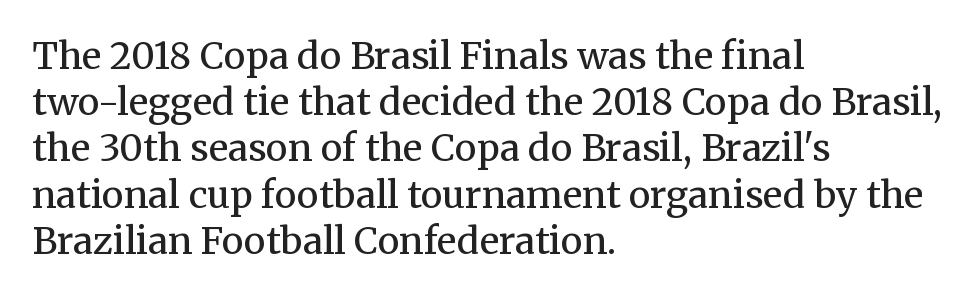
Q: Is the text bold? A: No.
Q: Is the text italic (slanted)? A: No, it is upright.
Q: Is the typeface a serif or a sans-serif typeface? A: Serif.
Q: Is the text underlined? A: No.
Q: How is the paragraph aligned? A: Left-aligned.
Q: Is the spacing between letters normal or unusually wide? A: Normal.
Q: Is the spacing between lines tight, normal or loose? A: Normal.
Q: Width (condensed, normal, or wide)? A: Normal.
Q: Stroke contrast? A: Medium.
Q: x-height? A: Medium.
Q: Monospaced? A: No.
